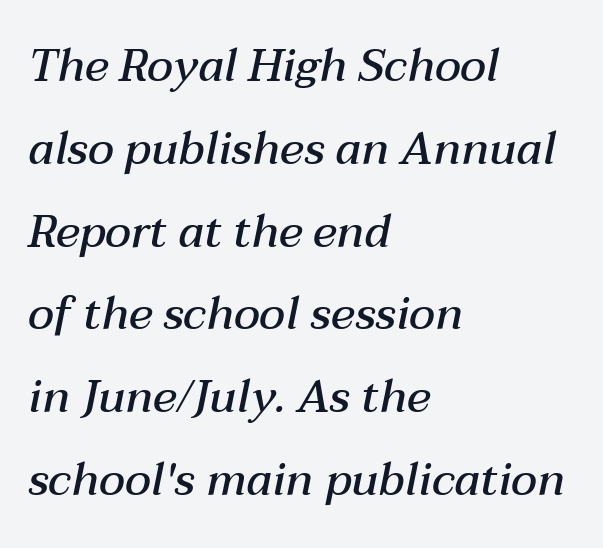
Q: Is the text bold? A: Semi-bold.
Q: Is the text italic (slanted)? A: Yes, it leans right by about 12 degrees.
Q: Is the text underlined? A: No.
Q: How is the paragraph aligned? A: Left-aligned.
Q: Is the spacing between letters normal or unusually wide? A: Normal.
Q: Width (condensed, normal, or wide)? A: Normal.
Q: Stroke contrast? A: Medium.
Q: x-height? A: Medium.
Q: Monospaced? A: No.
